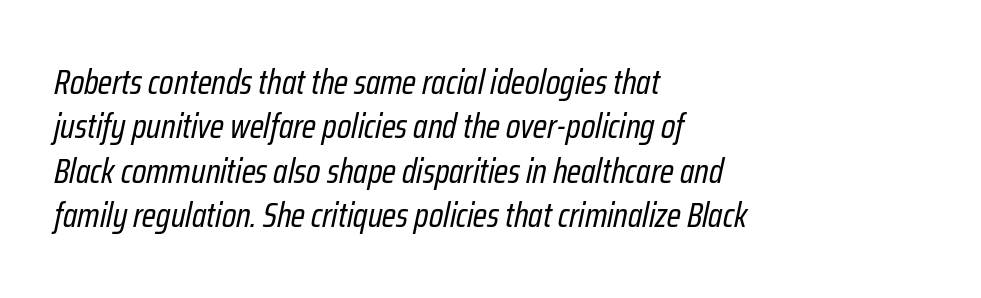
Does the lettering tilt? It does — this is italic. Only glyphs here, with clear space below each row. The typeface has the unassuming heft of standard copy or less. If you measured baseline to baseline, you'd find a middling distance. Between one letter and the next there's only the usual sliver of space.
